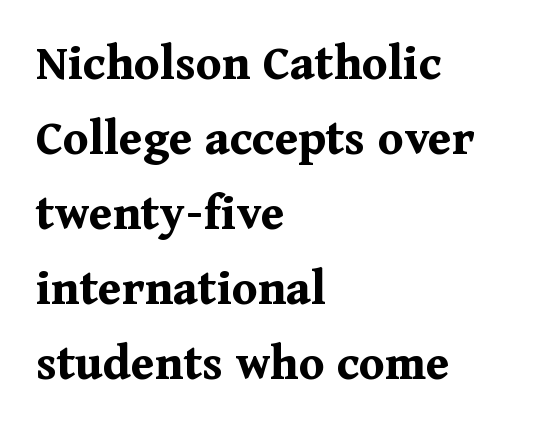
Q: Is the text bold? A: Yes.
Q: Is the text italic (slanted)? A: No, it is upright.
Q: Is the typeface a serif or a sans-serif typeface? A: Serif.
Q: Is the text underlined? A: No.
Q: How is the paragraph aligned? A: Left-aligned.
Q: Is the spacing between letters normal or unusually wide? A: Normal.
Q: Is the spacing between lines tight, normal or loose? A: Normal.
Q: Width (condensed, normal, or wide)? A: Normal.
Q: Stroke contrast? A: Medium.
Q: x-height? A: Medium.
Q: Monospaced? A: No.
